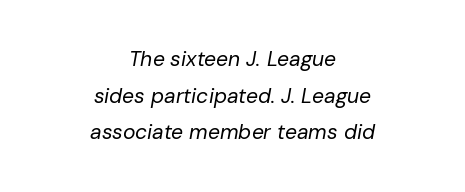
Q: Is the text bold? A: No.
Q: Is the text italic (slanted)? A: Yes, it leans right by about 10 degrees.
Q: Is the text underlined? A: No.
Q: How is the paragraph aligned? A: Centered.
Q: Is the spacing between letters normal or unusually wide? A: Normal.
